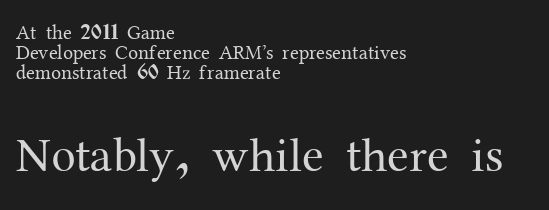
The image shows 49 px regular-weight serif type, upright; set left-aligned, tight line spacing (1.01x), normal letter spacing, not underlined; the second (bottom) block is 2.45x larger; medium stroke contrast and a medium x-height.
